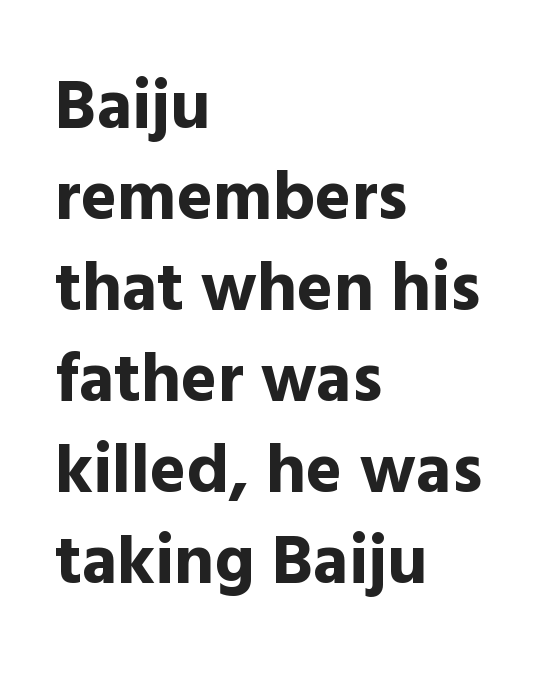
Q: Is the text bold? A: Yes.
Q: Is the text italic (slanted)? A: No, it is upright.
Q: Is the typeface a serif or a sans-serif typeface? A: Sans-serif.
Q: Is the text underlined? A: No.
Q: How is the paragraph aligned? A: Left-aligned.
Q: Is the spacing between letters normal or unusually wide? A: Normal.
Q: Is the spacing between lines tight, normal or loose? A: Normal.
Q: Width (condensed, normal, or wide)? A: Normal.
Q: x-height? A: Medium.
Q: Monospaced? A: No.
